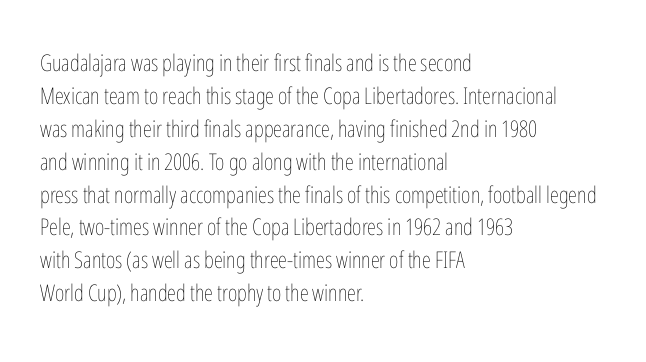
Q: Is the text bold? A: No.
Q: Is the text italic (slanted)? A: No, it is upright.
Q: Is the text underlined? A: No.
Q: How is the paragraph aligned? A: Left-aligned.
Q: Is the spacing between letters normal or unusually wide? A: Normal.
Q: Is the spacing between lines tight, normal or loose? A: Normal.
